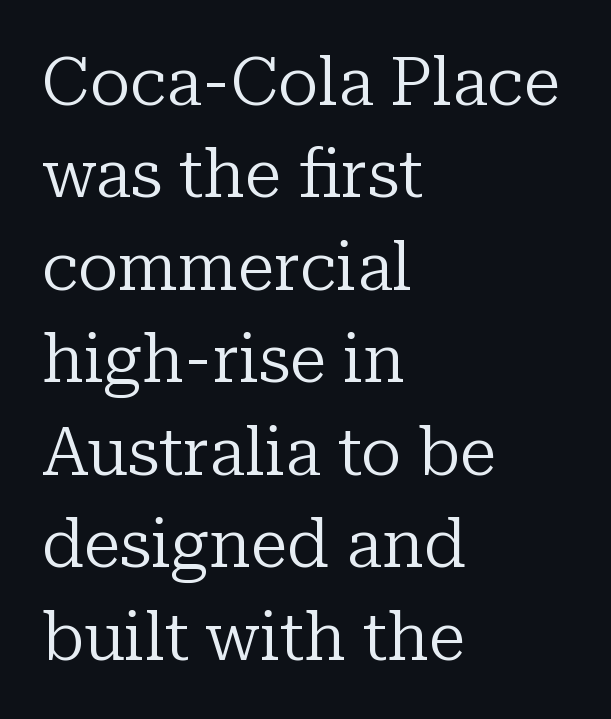
Q: Is the text bold? A: No.
Q: Is the text italic (slanted)? A: No, it is upright.
Q: Is the typeface a serif or a sans-serif typeface? A: Serif.
Q: Is the text underlined? A: No.
Q: How is the paragraph aligned? A: Left-aligned.
Q: Is the spacing between letters normal or unusually wide? A: Normal.
Q: Is the spacing between lines tight, normal or loose? A: Normal.
Q: Width (condensed, normal, or wide)? A: Normal.
Q: Stroke contrast? A: Low.
Q: x-height? A: Medium.
Q: Monospaced? A: No.
